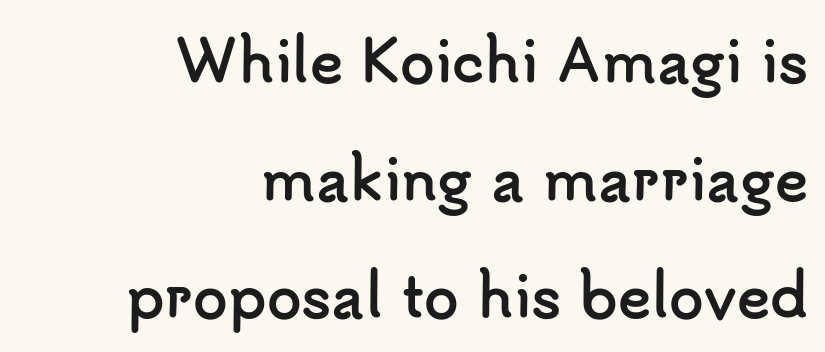
The image shows 56 px semibold sans-serif type, upright; set right-aligned, loose line spacing (2.1x), normal letter spacing, not underlined; low stroke contrast and a small x-height.
